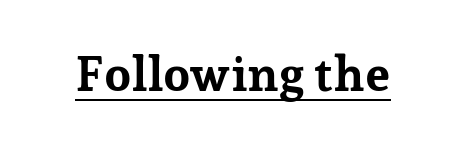
To sum up the face: it has serifs. Notice how the stems are strictly vertical — no italics here. The face used here is rendered with its standard letterfit. The letters advance in unequal steps, a hallmark of proportional type. Thick stems and heavy bowls — unmistakably bold. What decoration does the sample have? An underline.
